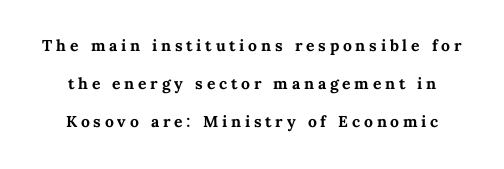
The image shows 21 px bold type, upright; set centered, line spacing 1.82x, not underlined.
